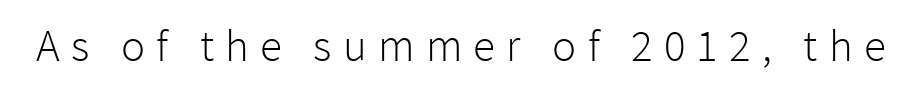
Does the lettering tilt? It doesn't — this is upright. The line texture is sparse and dotted thanks to wide tracking. Type without underlining. Does the type have serifs? No, each stem ends abruptly.
